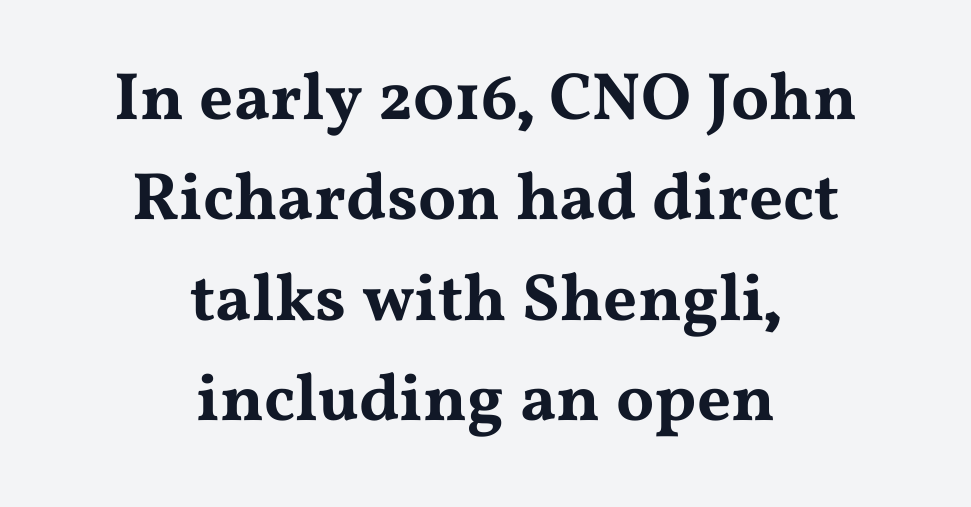
The image shows 67 px wide serif type, upright; set centered, normal line spacing (1.5x), normal letter spacing, not underlined; medium stroke contrast and a medium x-height.
